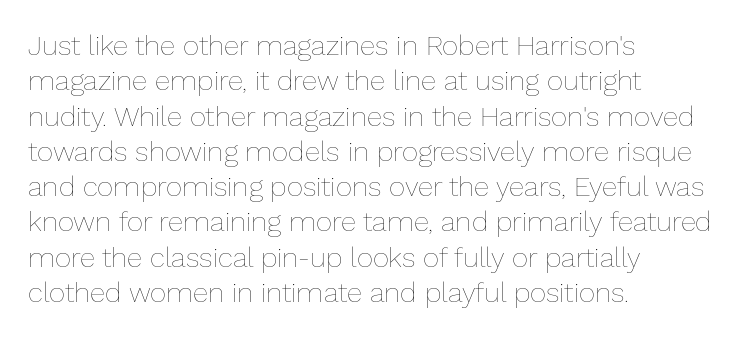
Quick note: interline space is typical. The type sits square on the baseline with zero lean. The characters are drawn with everyday or finer stroke widths. Unmarked baselines from the first word to the last.
